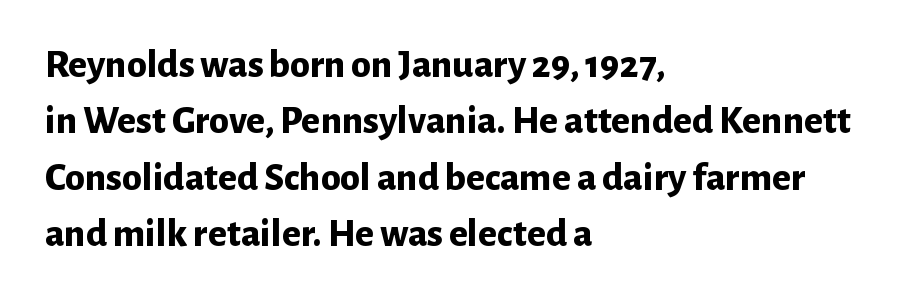
Q: Is the text bold? A: Yes.
Q: Is the text italic (slanted)? A: No, it is upright.
Q: Is the typeface a serif or a sans-serif typeface? A: Sans-serif.
Q: Is the text underlined? A: No.
Q: How is the paragraph aligned? A: Left-aligned.
Q: Is the spacing between letters normal or unusually wide? A: Normal.
Q: Is the spacing between lines tight, normal or loose? A: Normal.
Q: Width (condensed, normal, or wide)? A: Normal.
Q: Stroke contrast? A: Low.
Q: x-height? A: Medium.
Q: Monospaced? A: No.
